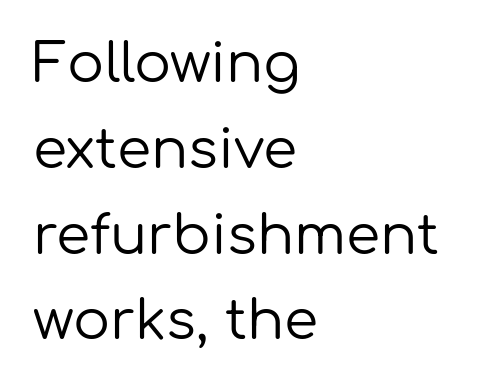
Plain, unruled lines of type. Notice how descenders clear the ascenders below comfortably — that's standard leading. Grotesque or geometric, the face here clearly has no serifs. Every character sits straight up, as roman type does. In terms of letterspacing, this is plain default setting. Think standard paragraph weight, or any step lighter than that.
